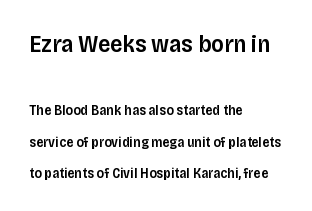
Q: Is the text bold? A: Semi-bold.
Q: Is the text italic (slanted)? A: No, it is upright.
Q: Is the text underlined? A: No.
Q: How is the paragraph aligned? A: Left-aligned.
Q: Is the spacing between letters normal or unusually wide? A: Normal.
Q: Is the spacing between lines tight, normal or loose? A: Loose.
Q: Which block of text is set in a larger size, the first (top) or the second (bottom)? A: The first (top) one.
